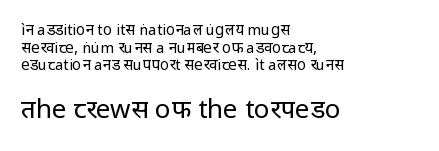
Q: Is the text bold? A: No.
Q: Is the text italic (slanted)? A: No, it is upright.
Q: Is the text underlined? A: No.
Q: How is the paragraph aligned? A: Left-aligned.
Q: Is the spacing between letters normal or unusually wide? A: Normal.
Q: Which block of text is set in a larger size, the first (top) or the second (bottom)? A: The second (bottom) one.
